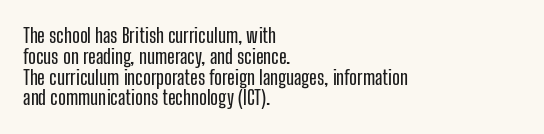
Is there any slant? The stems are plumb. Rule under the text: the space is simply empty. Honestly, the letter spacing is just normal — you wouldn't notice it. The lines in this sample share a left origin and differ only in where they stop.
